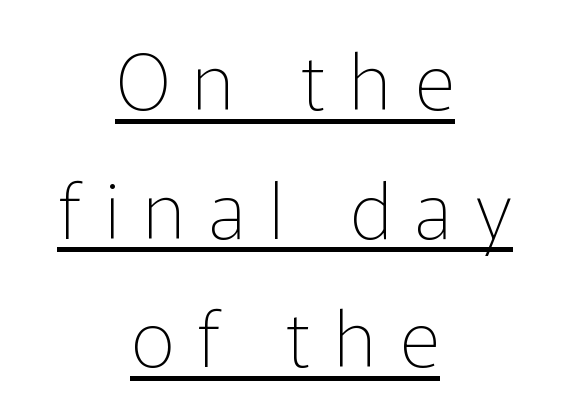
{"serif": "no", "italic": "no", "bold": "no", "weight": "thin", "width": "normal", "stroke_contrast": "low", "x_height": "medium", "monospaced": "no", "underline": "yes", "align": "center", "line_spacing": "normal", "line_spacing_ratio": 1.65, "letter_spacing": "wide", "letter_spacing_em": 0.3, "glyph_px": 78}
